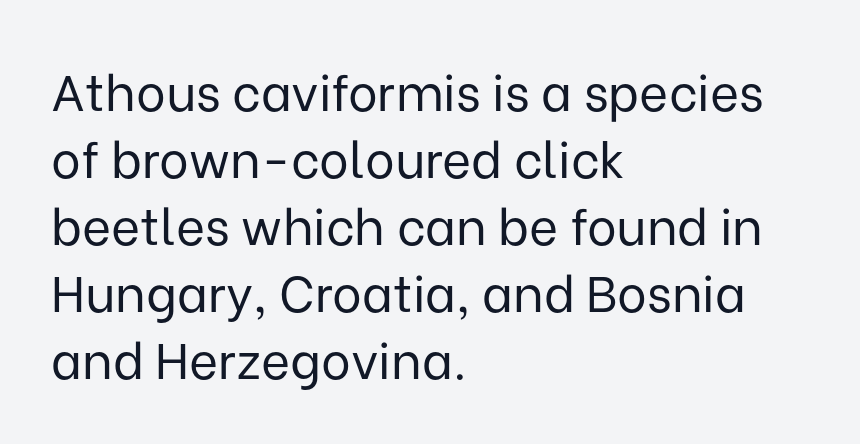
{"serif": "no", "italic": "no", "bold": "no", "weight": "regular", "width": "normal", "stroke_contrast": "low", "x_height": "medium", "monospaced": "no", "underline": "no", "align": "left", "line_spacing": "normal", "line_spacing_ratio": 1.34, "letter_spacing": "normal", "letter_spacing_em": 0.0, "glyph_px": 50}
